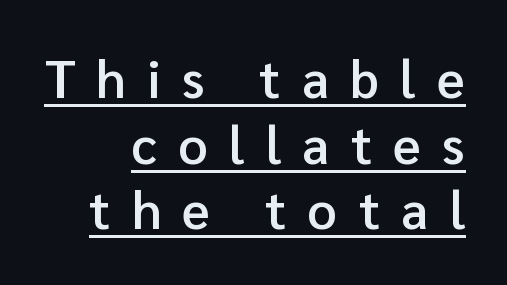
Regarding leading, the lines here are spaced in the standard way. Line endings align vertically; line beginnings do not. The typeface chosen for these lines omits serifs. The face used here appears with an underline applied. Quick note: not italic, upright.
